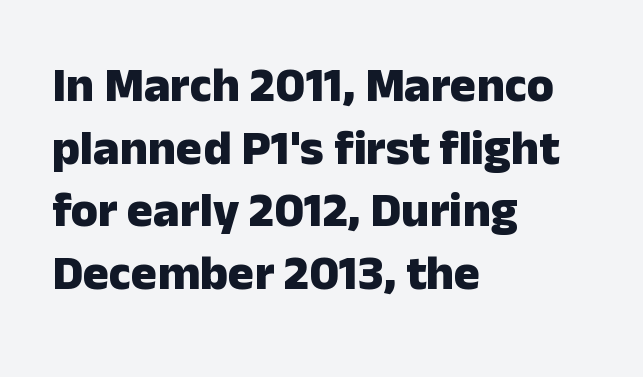
The image shows 49 px heavy sans-serif type, upright; set left-aligned, normal line spacing (1.28x), normal letter spacing, not underlined; low stroke contrast and a medium x-height.
